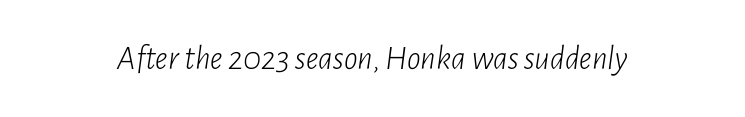
Is this a fixed-width face? No — the glyphs have proportional, varying widths. Is the type slanted? Yes — the strokes lean at a clear angle. The typeface has the unassuming heft of standard copy or less. Anything drawn beneath the words? Only blank space. The face used here is rendered with its standard letterfit.
